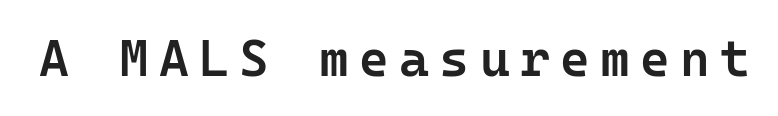
Tracking here is generous; glyphs stand well apart from one another. Check under the words: just untouched page. Is this a fixed-width face? Yes — each glyph sits in an identical cell. A fair bit of extra ink — the face is semibold, not bold. Italic: no, the glyphs are upright roman. This rendering employs a face without finishing strokes, i.e., a sans-serif.
